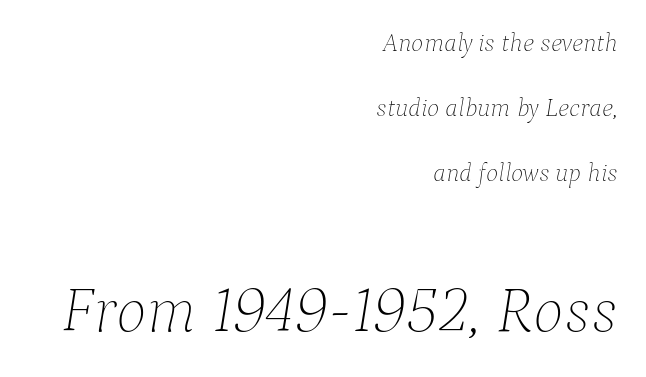
Q: Is the text bold? A: No.
Q: Is the text italic (slanted)? A: Yes, it leans right by about 9 degrees.
Q: Is the text underlined? A: No.
Q: How is the paragraph aligned? A: Right-aligned.
Q: Is the spacing between letters normal or unusually wide? A: Normal.
Q: Is the spacing between lines tight, normal or loose? A: Loose.
Q: Which block of text is set in a larger size, the first (top) or the second (bottom)? A: The second (bottom) one.
Q: Width (condensed, normal, or wide)? A: Normal.
Q: Stroke contrast? A: Low.
Q: x-height? A: Medium.
Q: Monospaced? A: No.
